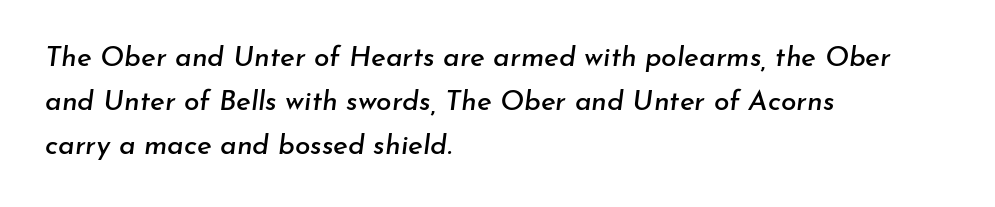
Q: Is the text italic (slanted)? A: Yes, it leans right by about 7 degrees.
Q: Is the text underlined? A: No.
Q: How is the paragraph aligned? A: Left-aligned.
Q: Is the spacing between letters normal or unusually wide? A: Normal.
Q: Is the spacing between lines tight, normal or loose? A: Normal.
Q: Width (condensed, normal, or wide)? A: Normal.
Q: Stroke contrast? A: Low.
Q: x-height? A: Small.
Q: Monospaced? A: No.
